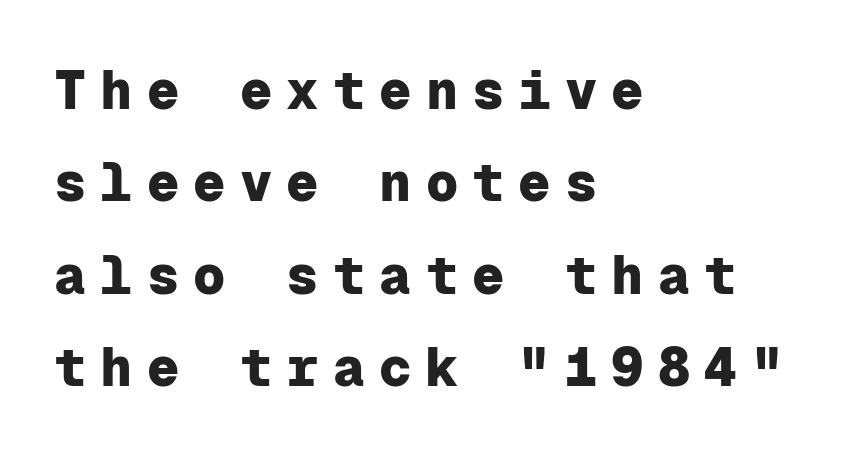
Any mark beneath the type? The region is blank. Heavy-handed strokes throughout: this text is bold. Grotesque or geometric, the face here clearly has no serifs. When letters stand straight like this, we call the style roman or upright. Do the characters align in a grid? Yes, the font is monospaced. These lines have a slow, spaced-out rhythm from letter to letter.
